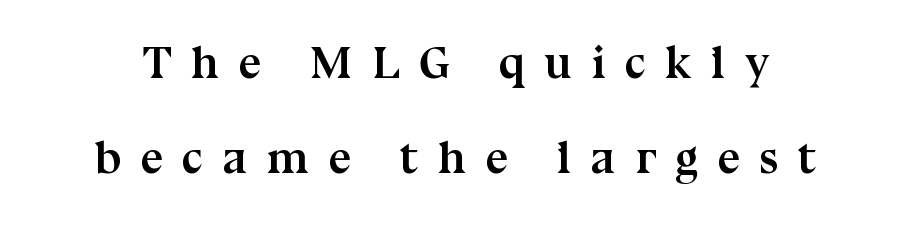
Here the designer chose a conventional face with non-uniform glyph widths. A bare baseline throughout the passage. Words appear elongated and porous because spacing is wide. Little horizontal feet cap the strokes, marking this as serif type.
